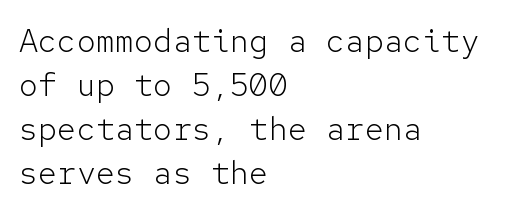
No extra ink here — the face is not bold. If you drew a ruler down the left edge, every line would touch it. This rendering employs a face without finishing strokes, i.e., a sans-serif. Whoever set this chose a conventional vertical rhythm. Each letter, wide or thin by design, is forced into the same width here. Look at the tracking — it's just the regular setting, nothing added.
